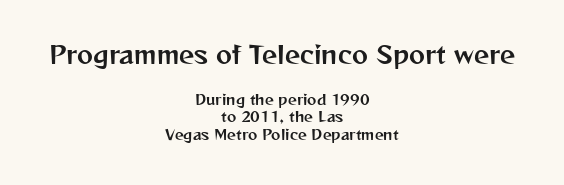
Q: Is the text italic (slanted)? A: No, it is upright.
Q: Is the text underlined? A: No.
Q: How is the paragraph aligned? A: Centered.
Q: Is the spacing between letters normal or unusually wide? A: Normal.
Q: Is the spacing between lines tight, normal or loose? A: Normal.
Q: Which block of text is set in a larger size, the first (top) or the second (bottom)? A: The first (top) one.
